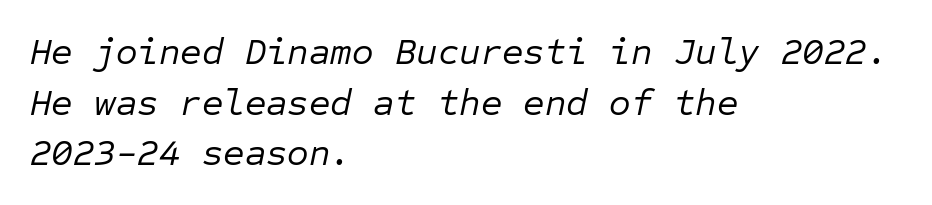
The image shows 37 px regular-weight type, italic (leaning right), monospaced; set left-aligned, normal line spacing (1.37x), normal letter spacing, not underlined; low stroke contrast and a medium x-height.
